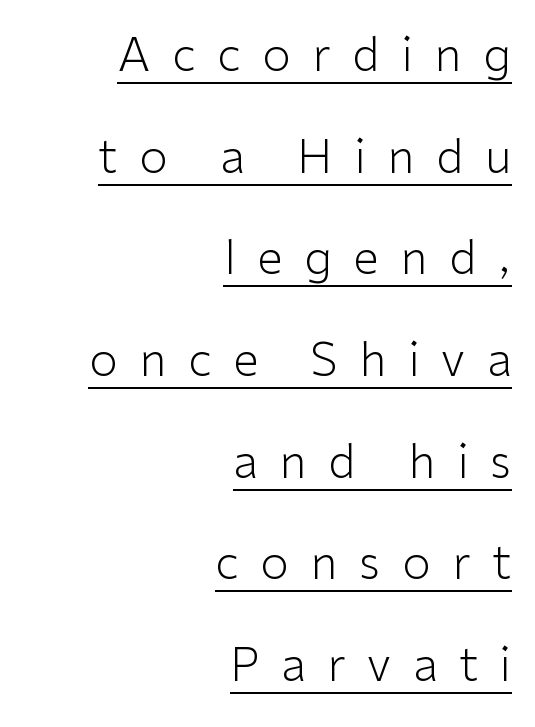
{"serif": "no", "italic": "no", "bold": "no", "weight": "light", "width": "normal", "stroke_contrast": "low", "x_height": "medium", "monospaced": "no", "underline": "yes", "align": "right", "line_spacing": "loose", "line_spacing_ratio": 2.21, "letter_spacing": "wide", "letter_spacing_em": 0.47, "glyph_px": 46}
